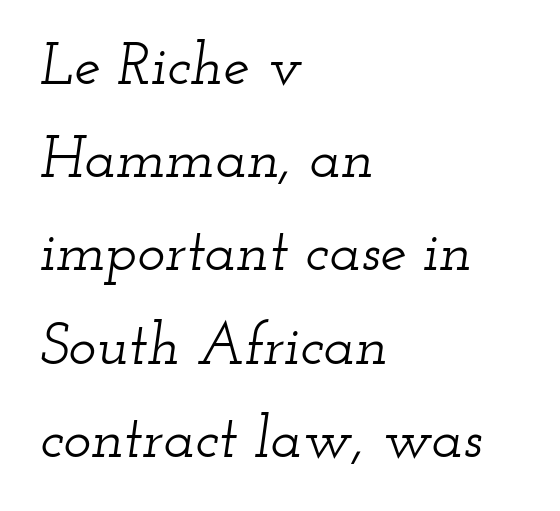
Honestly, the row spacing looks completely unremarkable. Compared with typical body copy, the letter spacing here is the same. Rendered with sloped, italic letterforms. The passage shown is not underscored anywhere. The passage shown is typeset with a serif family. All the whitespace from short lines collects on the right.
